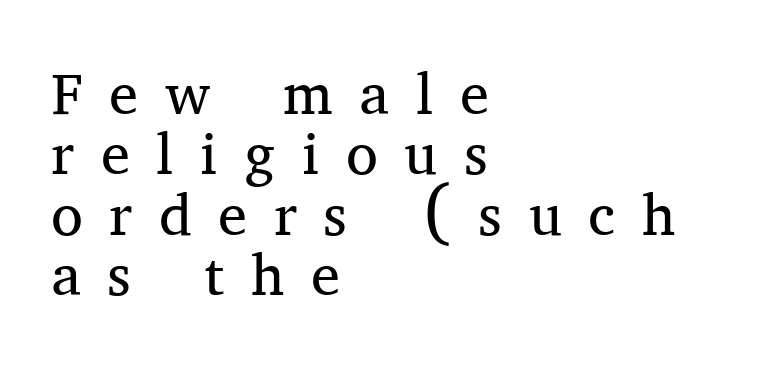
Q: Is the text bold? A: No.
Q: Is the text italic (slanted)? A: No, it is upright.
Q: Is the typeface a serif or a sans-serif typeface? A: Serif.
Q: Is the text underlined? A: No.
Q: How is the paragraph aligned? A: Left-aligned.
Q: Is the spacing between letters normal or unusually wide? A: Unusually wide.
Q: Is the spacing between lines tight, normal or loose? A: Tight.
Q: Width (condensed, normal, or wide)? A: Normal.
Q: Stroke contrast? A: Medium.
Q: x-height? A: Medium.
Q: Monospaced? A: No.
